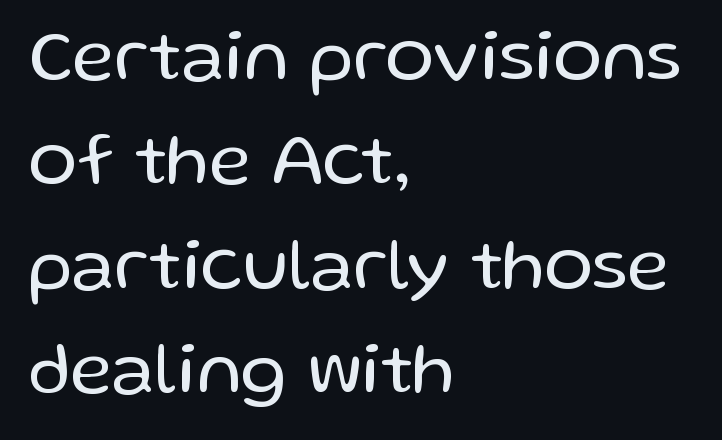
Q: Is the text bold? A: No.
Q: Is the text italic (slanted)? A: No, it is upright.
Q: Is the typeface a serif or a sans-serif typeface? A: Sans-serif.
Q: Is the text underlined? A: No.
Q: How is the paragraph aligned? A: Left-aligned.
Q: Is the spacing between letters normal or unusually wide? A: Normal.
Q: Is the spacing between lines tight, normal or loose? A: Normal.
Q: Width (condensed, normal, or wide)? A: Normal.
Q: Stroke contrast? A: Low.
Q: x-height? A: Medium.
Q: Monospaced? A: No.
